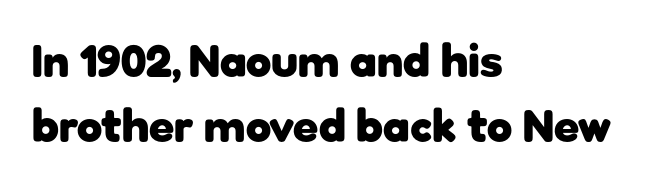
Q: Is the text bold? A: Yes.
Q: Is the text italic (slanted)? A: No, it is upright.
Q: Is the typeface a serif or a sans-serif typeface? A: Sans-serif.
Q: Is the text underlined? A: No.
Q: How is the paragraph aligned? A: Left-aligned.
Q: Is the spacing between letters normal or unusually wide? A: Normal.
Q: Is the spacing between lines tight, normal or loose? A: Normal.
Q: Width (condensed, normal, or wide)? A: Normal.
Q: Stroke contrast? A: Low.
Q: x-height? A: Medium.
Q: Monospaced? A: No.
